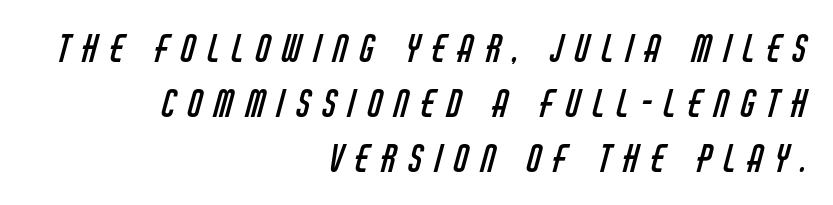
Looks like regular typesetting: each glyph gets only the width it needs. Where is the straight margin? On the right. Unmarked baselines from the first word to the last. A quiet, ordinary-to-light weight characterises the typeface.
